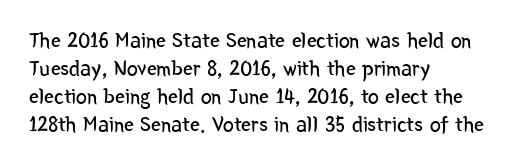
Q: Is the text bold? A: No.
Q: Is the text italic (slanted)? A: No, it is upright.
Q: Is the text underlined? A: No.
Q: How is the paragraph aligned? A: Left-aligned.
Q: Is the spacing between letters normal or unusually wide? A: Normal.
Q: Is the spacing between lines tight, normal or loose? A: Normal.
